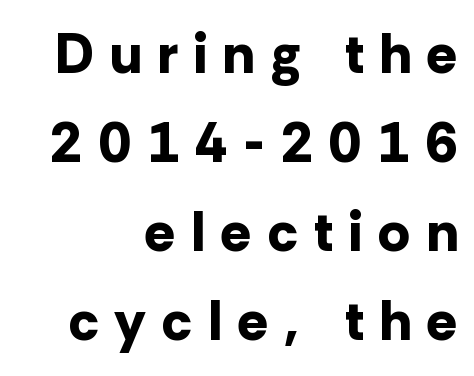
Q: Is the text bold? A: Yes.
Q: Is the text italic (slanted)? A: No, it is upright.
Q: Is the typeface a serif or a sans-serif typeface? A: Sans-serif.
Q: Is the text underlined? A: No.
Q: How is the paragraph aligned? A: Right-aligned.
Q: Is the spacing between letters normal or unusually wide? A: Unusually wide.
Q: Is the spacing between lines tight, normal or loose? A: Normal.
Q: Width (condensed, normal, or wide)? A: Normal.
Q: Stroke contrast? A: Low.
Q: x-height? A: Medium.
Q: Monospaced? A: No.
